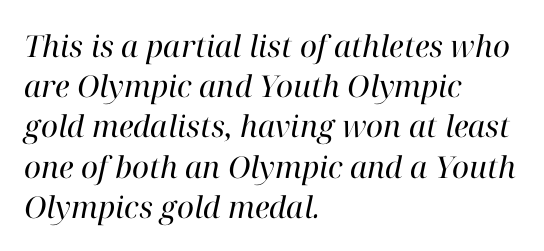
The image shows 30 px regular-weight serif type, italic (leaning right); set left-aligned, normal line spacing (1.34x), normal letter spacing, not underlined; high stroke contrast and a medium x-height.
